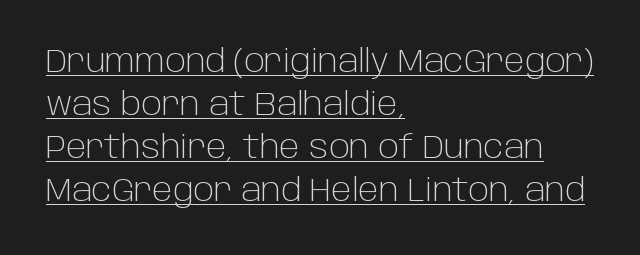
{"serif": "no", "italic": "no", "bold": "no", "weight": "light", "width": "normal", "stroke_contrast": "low", "x_height": "large", "monospaced": "no", "underline": "yes", "align": "left", "line_spacing": "normal", "line_spacing_ratio": 1.34, "letter_spacing": "normal", "letter_spacing_em": 0.0, "glyph_px": 32}
